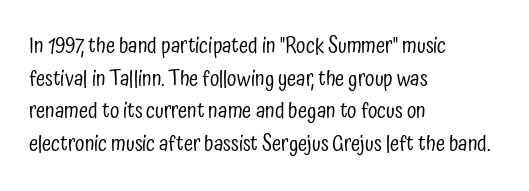
{"italic": "no", "bold": "no", "underline": "no", "align": "left", "line_spacing": "normal", "line_spacing_ratio": 1.55, "letter_spacing": "normal", "letter_spacing_em": 0.0, "glyph_px": 21}
